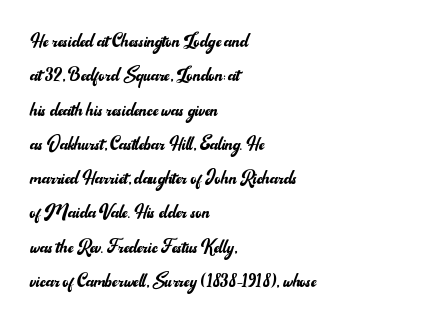
The image shows 23 px text type; set left-aligned, normal line spacing (1.49x), normal letter spacing, not underlined.
